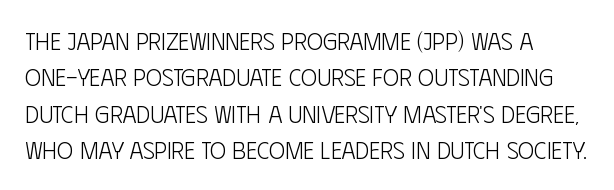
The foot of each line stays bare and open. These lines stack with their left ends in a neat column. Italic: no, the glyphs are upright roman. These lines sit exactly where default settings would place them.
